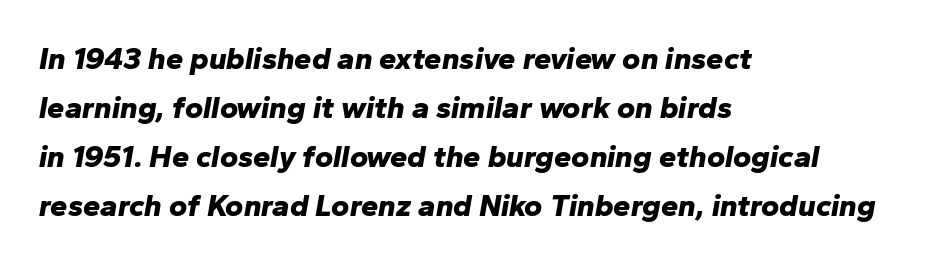
The image shows 31 px bold type, italic (leaning right); set left-aligned, normal line spacing (1.58x), normal letter spacing, not underlined; low stroke contrast and a medium x-height.
